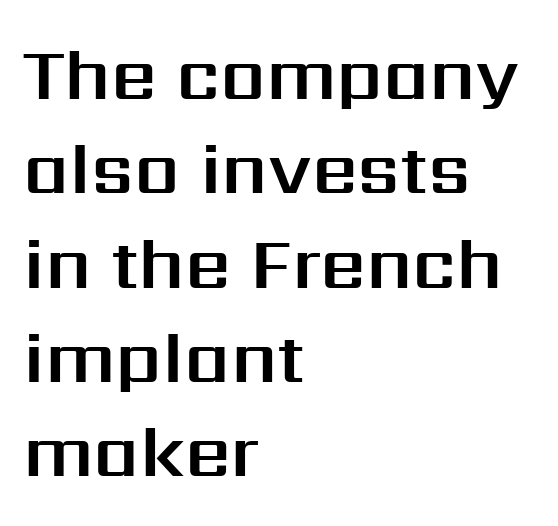
{"serif": "no", "italic": "no", "width": "normal", "stroke_contrast": "medium", "x_height": "medium", "monospaced": "no", "underline": "no", "align": "left", "line_spacing": "normal", "line_spacing_ratio": 1.31, "letter_spacing": "normal", "letter_spacing_em": 0.0, "glyph_px": 72}
